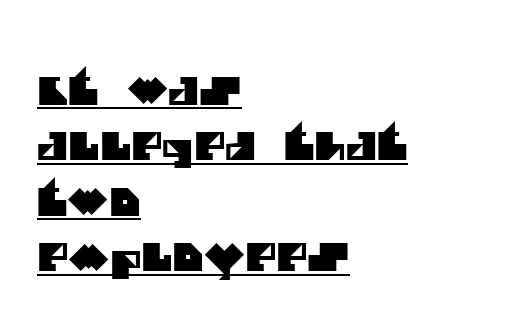
The image shows 38 px sans-serif type; set left-aligned, normal line spacing (1.46x), normal letter spacing, underlined; medium stroke contrast and a large x-height.
